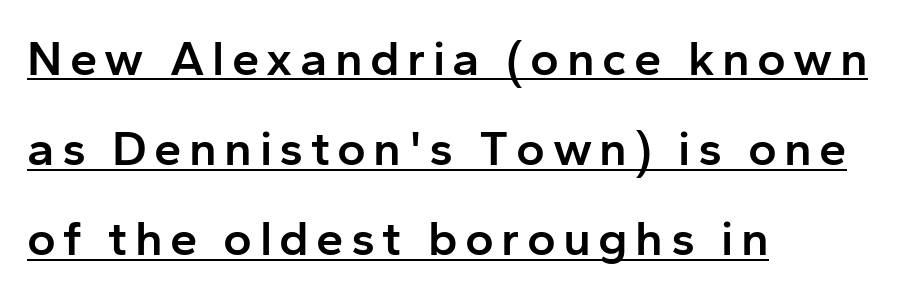
Q: Is the text bold? A: Semi-bold.
Q: Is the text italic (slanted)? A: No, it is upright.
Q: Is the typeface a serif or a sans-serif typeface? A: Sans-serif.
Q: Is the text underlined? A: Yes.
Q: How is the paragraph aligned? A: Left-aligned.
Q: Width (condensed, normal, or wide)? A: Normal.
Q: Stroke contrast? A: Low.
Q: x-height? A: Medium.
Q: Monospaced? A: No.
